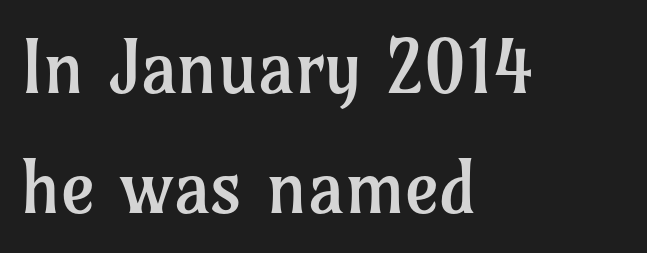
The image shows 74 px regular-weight serif type, upright; set left-aligned, normal line spacing (1.62x), normal letter spacing, not underlined; low stroke contrast and a medium x-height.
